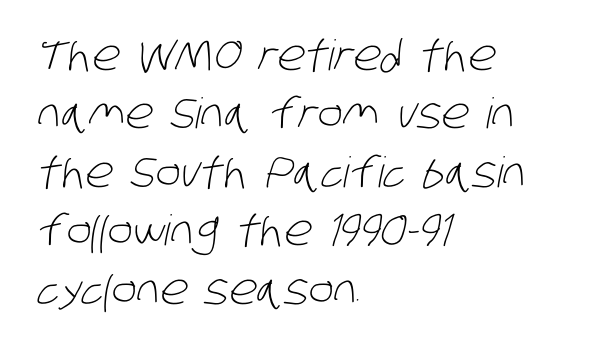
Q: Is the text bold? A: No.
Q: Is the typeface a serif or a sans-serif typeface? A: Sans-serif.
Q: Is the text underlined? A: No.
Q: How is the paragraph aligned? A: Left-aligned.
Q: Is the spacing between letters normal or unusually wide? A: Normal.
Q: Is the spacing between lines tight, normal or loose? A: Normal.
Q: Width (condensed, normal, or wide)? A: Condensed.
Q: Stroke contrast? A: Low.
Q: x-height? A: Large.
Q: Monospaced? A: No.
